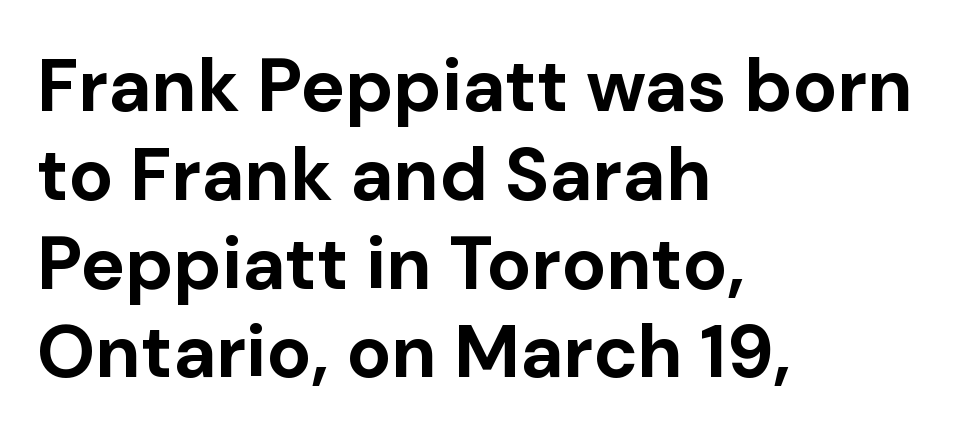
Serifs: no, the terminals of the letterforms are clean. Horizontally, the lines are justified to the leading edge only. Style check: upright. Summary of weight: heavy, a full bold. Proportional: the letters do not fall into vertical columns.
